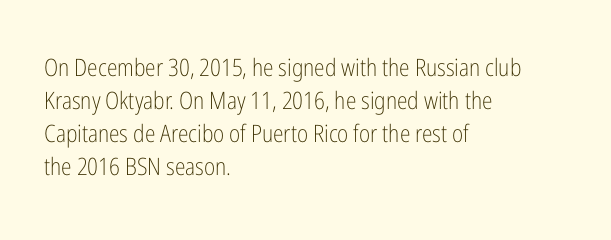
These lines stack with their left ends in a neat column. Letters rest on an invisible, unmarked baseline. The lines sit at an ordinary, default distance from one another. The type sits square on the baseline with zero lean. No letter is thick-stroked: the sample isn't bold. Default kerning and tracking; the words read as compact shapes.
